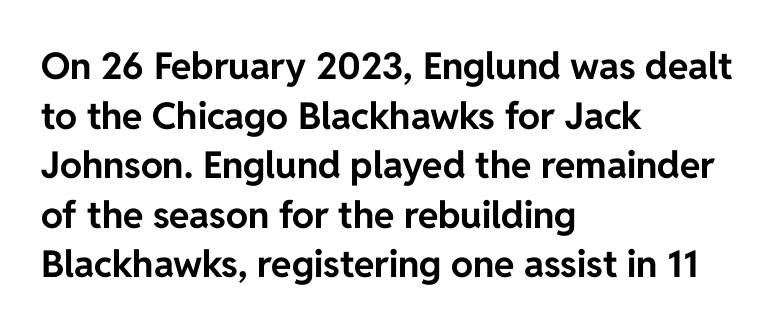
A normal amount of white space separates one row of letters from the next. The strip under each line holds only bare page. The lettering stays uniformly vertical, giving the passage a roman look. A typesetter would call this zero additional tracking. A typesetter would call this proportional, since set widths differ per character.
